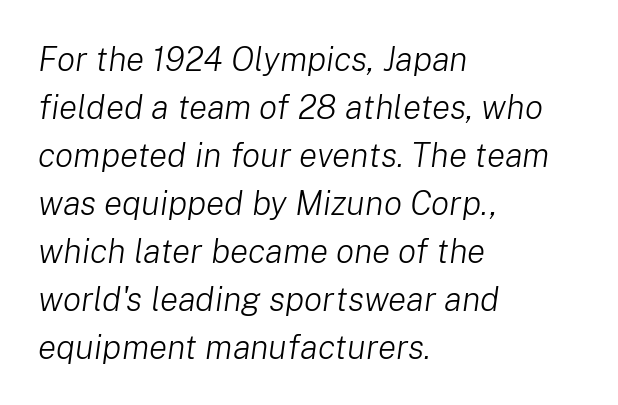
Q: Is the text bold? A: No.
Q: Is the text italic (slanted)? A: Yes, it leans right by about 8 degrees.
Q: Is the text underlined? A: No.
Q: How is the paragraph aligned? A: Left-aligned.
Q: Is the spacing between letters normal or unusually wide? A: Normal.
Q: Is the spacing between lines tight, normal or loose? A: Normal.
Q: Width (condensed, normal, or wide)? A: Normal.
Q: Stroke contrast? A: Low.
Q: x-height? A: Medium.
Q: Monospaced? A: No.
